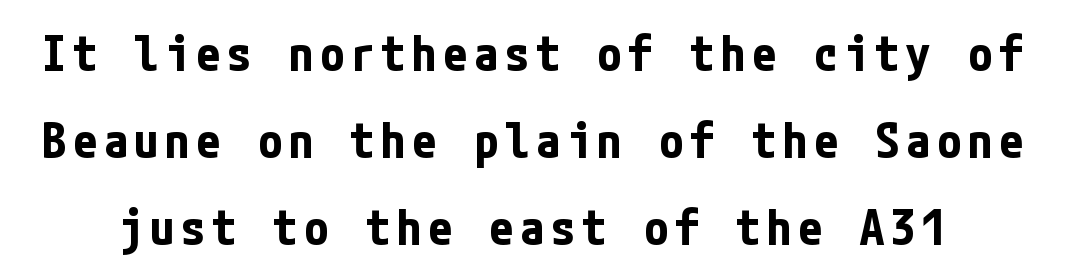
The image shows 49 px bold, condensed sans-serif type, upright; set line spacing 1.78x, not underlined; low stroke contrast and a medium x-height.
